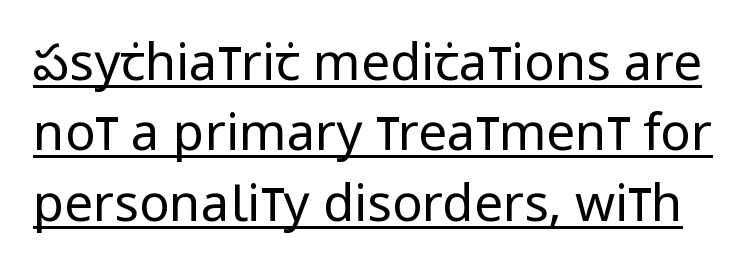
This sample uses a sans-serif face. In terms of leading, this rendering sits right in the middle. You could call the tracking neutral — neither tight nor loose. The letters stand upright; this is a roman face.
